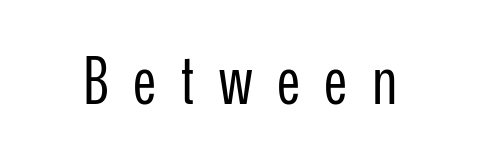
Stems and bowls with no extra thickness — not bold. The foot of each line stays bare and open. In terms of posture, this sample is upright. Each letter keeps its own natural width here, so spacing adapts to shape. The font family rendered here belongs to the sans-serif group.
